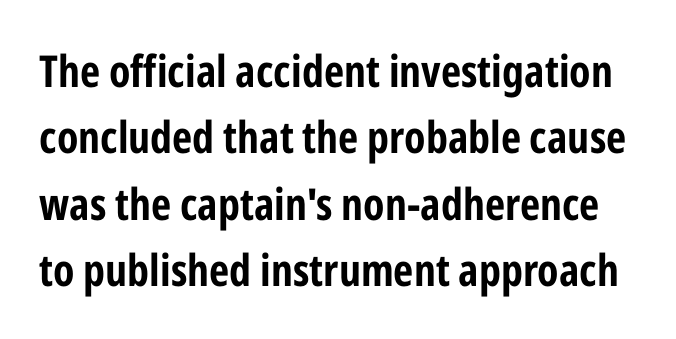
Note: no serifs on the glyphs. Does extra space separate the letters? No, they use regular spacing. Proportional: the letters do not fall into vertical columns. Style check: upright.
